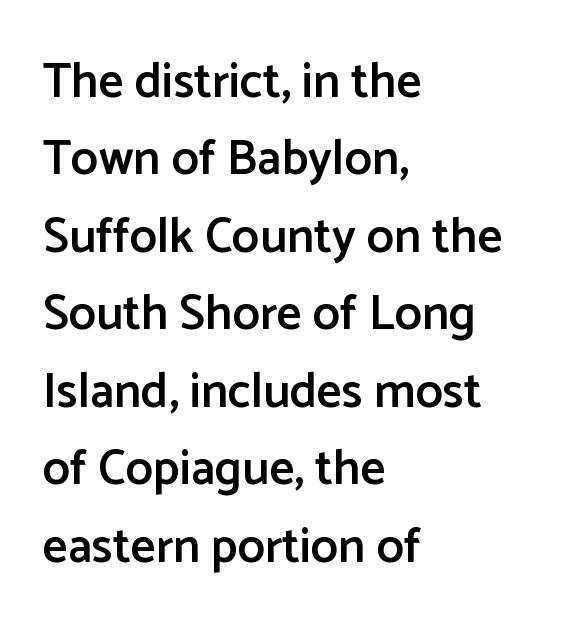
Q: Is the text bold? A: Semi-bold.
Q: Is the text italic (slanted)? A: No, it is upright.
Q: Is the typeface a serif or a sans-serif typeface? A: Sans-serif.
Q: Is the text underlined? A: No.
Q: How is the paragraph aligned? A: Left-aligned.
Q: Is the spacing between letters normal or unusually wide? A: Normal.
Q: Is the spacing between lines tight, normal or loose? A: Normal.
Q: Width (condensed, normal, or wide)? A: Normal.
Q: Stroke contrast? A: Low.
Q: x-height? A: Medium.
Q: Monospaced? A: No.
